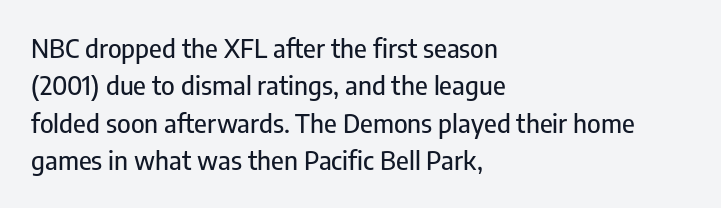
A typesetter would call this zero additional tracking. The string is rendered with underlining switched off. Reading down the block, your eye returns to a fixed left position each line. The lines sit at an ordinary, default distance from one another.
